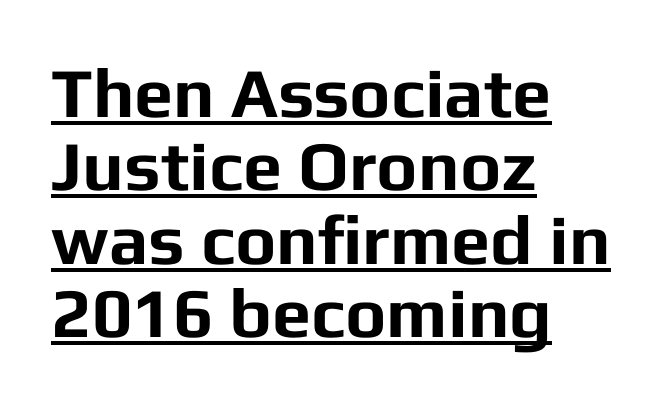
The image shows 70 px bold sans-serif type, upright; set left-aligned, tight line spacing (1.05x), normal letter spacing, underlined; low stroke contrast and a medium x-height.
